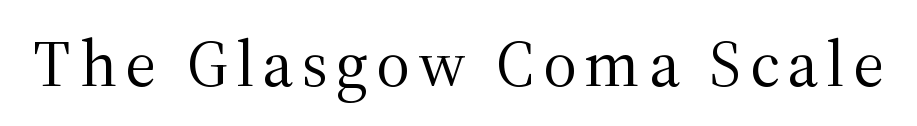
Q: Is the text bold? A: No.
Q: Is the text italic (slanted)? A: No, it is upright.
Q: Is the typeface a serif or a sans-serif typeface? A: Serif.
Q: Is the text underlined? A: No.
Q: Width (condensed, normal, or wide)? A: Normal.
Q: Stroke contrast? A: Medium.
Q: x-height? A: Medium.
Q: Monospaced? A: No.
